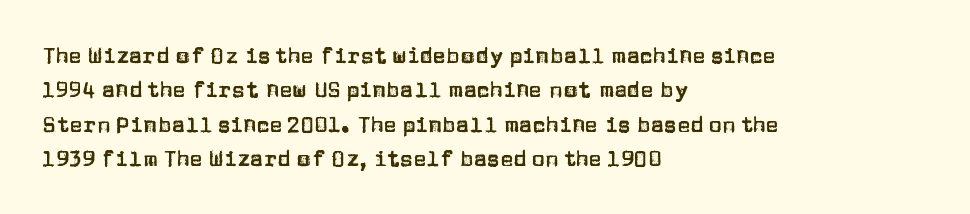
The image shows 22 px text type, upright; set left-aligned, normal line spacing (1.56x), normal letter spacing, not underlined.
